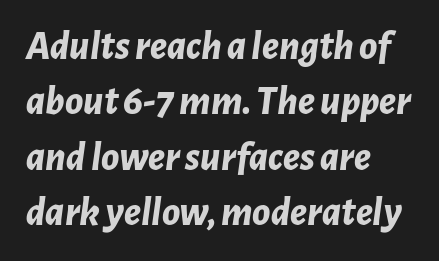
The image shows 41 px bold type, italic (leaning right); set left-aligned, normal line spacing (1.35x), normal letter spacing, not underlined; low stroke contrast and a medium x-height.
